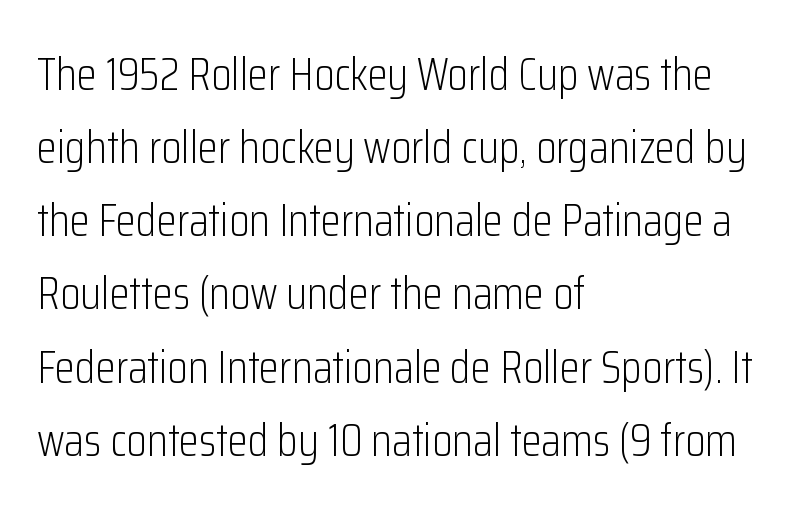
Descenders hang freely into open space. Serif or sans? Sans — the stroke terminals are bare. Varying glyph widths throughout — classic text-font behaviour. Weight: in the light-to-regular range. Italic? Not at all — the glyphs are vertical. Layout note: lines flush left.
